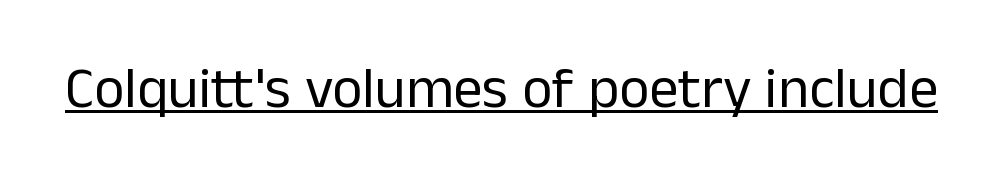
The image shows 58 px regular-weight sans-serif type, upright; set normal letter spacing, underlined; low stroke contrast and a medium x-height.
